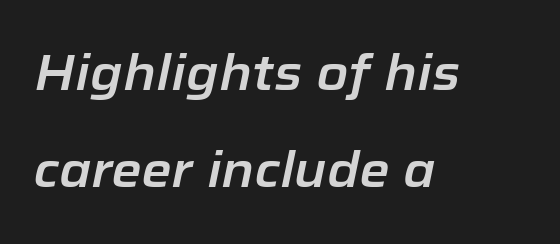
How are the letters spaced? Ordinarily, with no added tracking. Proportional: the letters do not fall into vertical columns. Which margin do the lines hug? The left one — the right edge is uneven. The string is rendered with underlining switched off. If you drew a line through each stem, it would be angled. Widely set lines give the paragraph a tall, airy silhouette.
